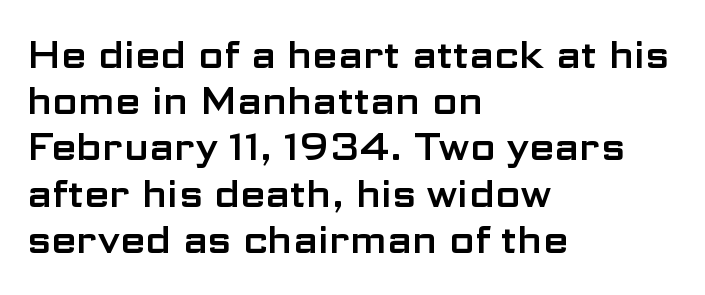
{"serif": "no", "italic": "no", "width": "wide", "stroke_contrast": "low", "x_height": "medium", "monospaced": "no", "underline": "no", "align": "left", "line_spacing": "normal", "line_spacing_ratio": 1.25, "letter_spacing": "normal", "letter_spacing_em": 0.0, "glyph_px": 37}
